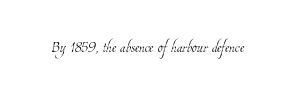
{"bold": "no", "underline": "no", "letter_spacing": "normal", "letter_spacing_em": 0.0, "glyph_px": 20}
